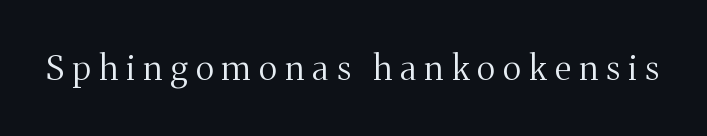
{"serif": "yes", "italic": "no", "bold": "no", "weight": "regular", "width": "normal", "stroke_contrast": "medium", "x_height": "medium", "monospaced": "no", "underline": "no", "letter_spacing": "wide", "letter_spacing_em": 0.25, "glyph_px": 34}
